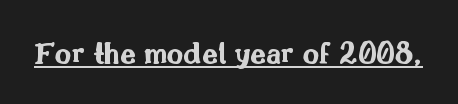
The image shows 32 px bold, wide sans-serif type, upright; set normal letter spacing, underlined; medium stroke contrast and a small x-height.
